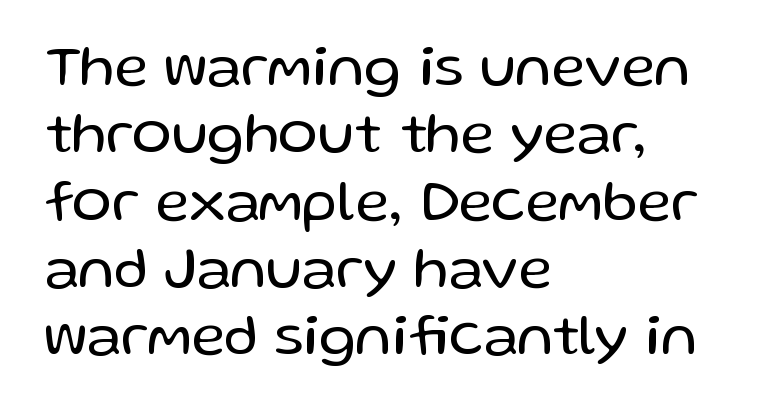
The image shows 59 px regular-weight sans-serif type, upright; set left-aligned, tight line spacing (1.14x), normal letter spacing, not underlined; low stroke contrast and a medium x-height.
